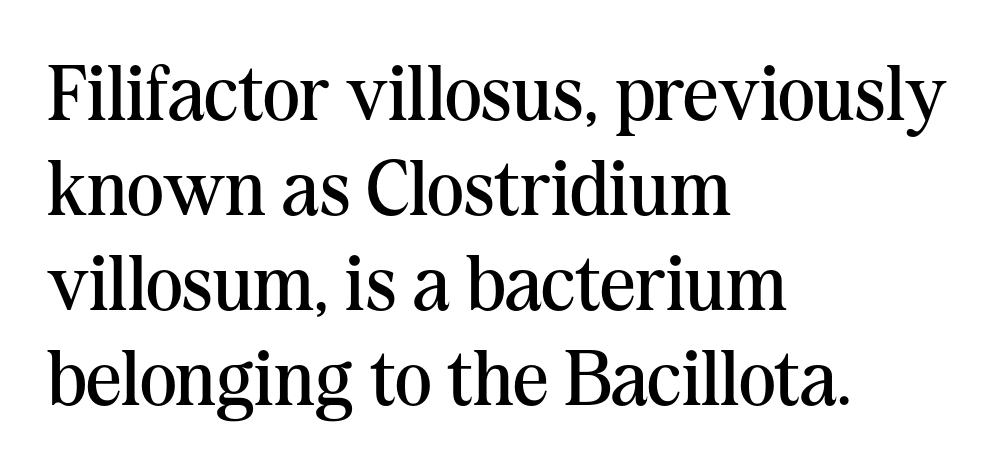
{"serif": "yes", "italic": "no", "bold": "no", "weight": "regular", "width": "normal", "stroke_contrast": "medium", "x_height": "medium", "monospaced": "no", "underline": "no", "align": "left", "line_spacing_ratio": 1.22, "letter_spacing": "normal", "letter_spacing_em": 0.0, "glyph_px": 78}
